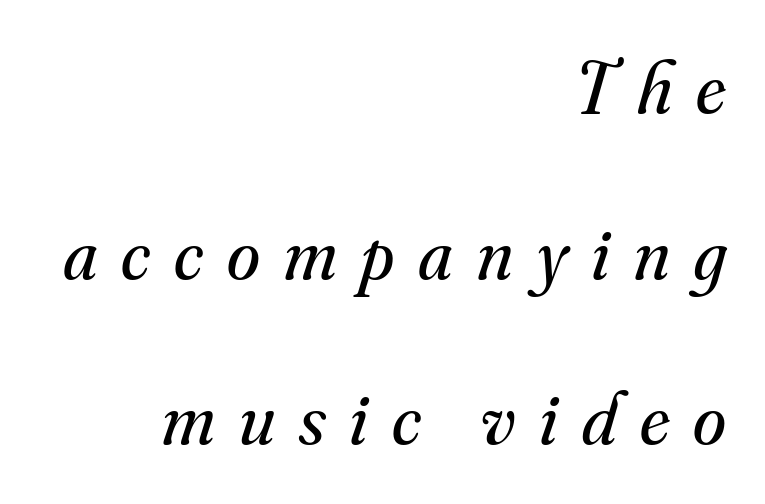
{"serif": "yes", "italic": "yes", "lean": "right", "slant_degrees": 16, "bold": "no", "weight": "regular", "width": "normal", "stroke_contrast": "medium", "x_height": "small", "monospaced": "no", "underline": "no", "align": "right", "line_spacing": "loose", "line_spacing_ratio": 2.21, "letter_spacing": "wide", "letter_spacing_em": 0.32, "glyph_px": 75}
